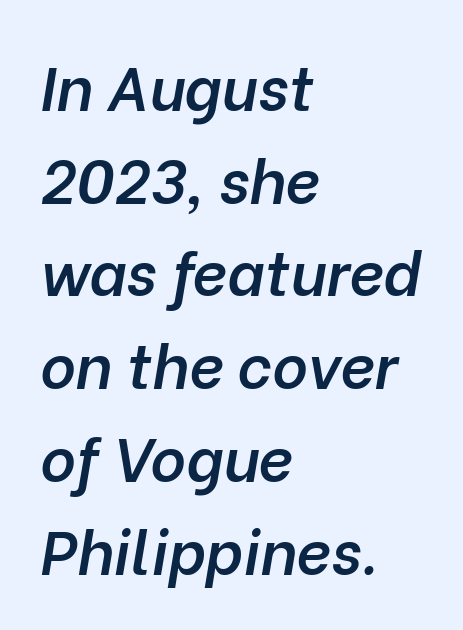
Q: Is the text bold? A: Semi-bold.
Q: Is the text italic (slanted)? A: Yes, it leans right by about 10 degrees.
Q: Is the text underlined? A: No.
Q: How is the paragraph aligned? A: Left-aligned.
Q: Is the spacing between letters normal or unusually wide? A: Normal.
Q: Is the spacing between lines tight, normal or loose? A: Normal.
Q: Width (condensed, normal, or wide)? A: Normal.
Q: Stroke contrast? A: Low.
Q: x-height? A: Medium.
Q: Monospaced? A: No.
